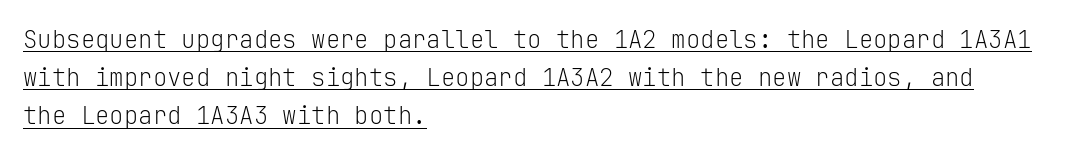
The image shows 24 px text type, upright; set left-aligned, normal line spacing (1.59x), normal letter spacing, underlined.
